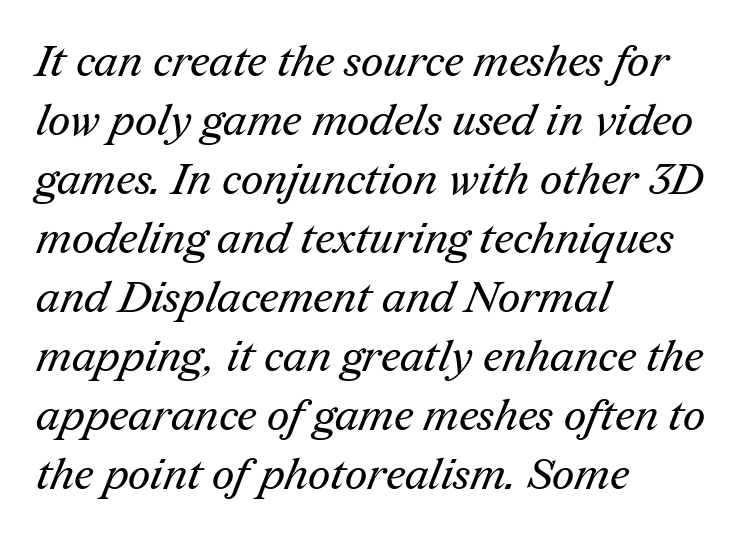
Q: Is the text bold? A: No.
Q: Is the typeface a serif or a sans-serif typeface? A: Serif.
Q: Is the text underlined? A: No.
Q: How is the paragraph aligned? A: Left-aligned.
Q: Is the spacing between letters normal or unusually wide? A: Normal.
Q: Is the spacing between lines tight, normal or loose? A: Normal.
Q: Width (condensed, normal, or wide)? A: Normal.
Q: Stroke contrast? A: Medium.
Q: x-height? A: Medium.
Q: Monospaced? A: No.
